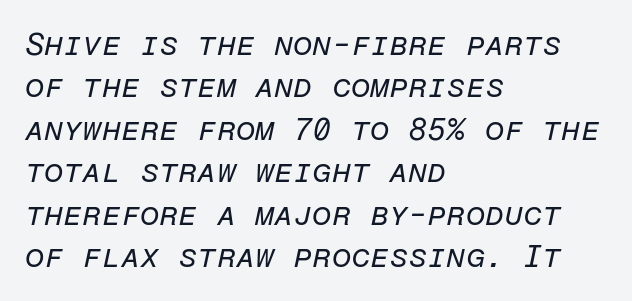
Q: Is the text bold? A: No.
Q: Is the text italic (slanted)? A: Yes, it leans right by about 12 degrees.
Q: Is the text underlined? A: No.
Q: How is the paragraph aligned? A: Left-aligned.
Q: Is the spacing between letters normal or unusually wide? A: Normal.
Q: Is the spacing between lines tight, normal or loose? A: Normal.
Q: Width (condensed, normal, or wide)? A: Normal.
Q: Stroke contrast? A: Low.
Q: x-height? A: Medium.
Q: Monospaced? A: Yes.
